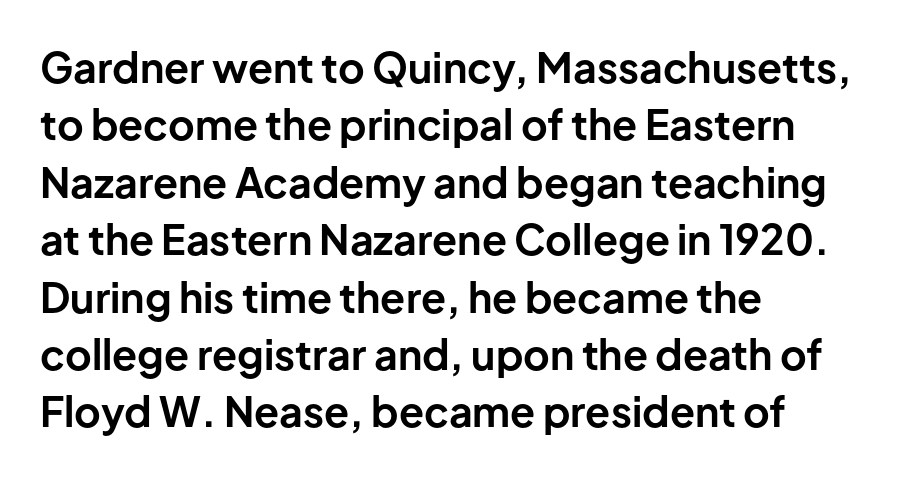
Q: Is the text bold? A: Yes.
Q: Is the text italic (slanted)? A: No, it is upright.
Q: Is the typeface a serif or a sans-serif typeface? A: Sans-serif.
Q: Is the text underlined? A: No.
Q: How is the paragraph aligned? A: Left-aligned.
Q: Is the spacing between letters normal or unusually wide? A: Normal.
Q: Is the spacing between lines tight, normal or loose? A: Normal.
Q: Width (condensed, normal, or wide)? A: Normal.
Q: Stroke contrast? A: Low.
Q: x-height? A: Medium.
Q: Monospaced? A: No.
